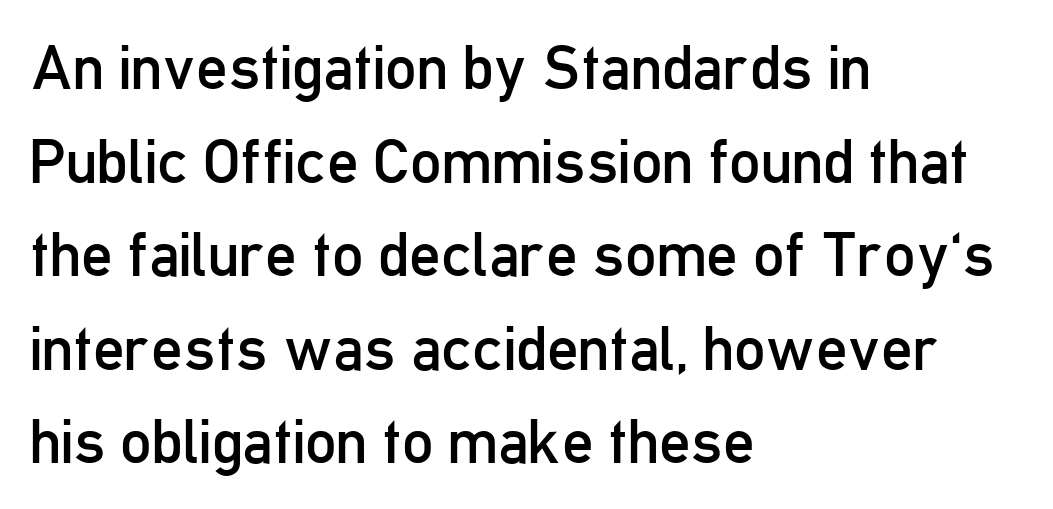
Each letter keeps its own natural width here, so spacing adapts to shape. The space directly below the letters is spotless. A typesetter would mark this as roman, not italic. This is not heavy type; no bold has been used. Nothing sits at the stroke ends, so this counts as sans-serif. The horizontal fit of the characters is conventional and even.
